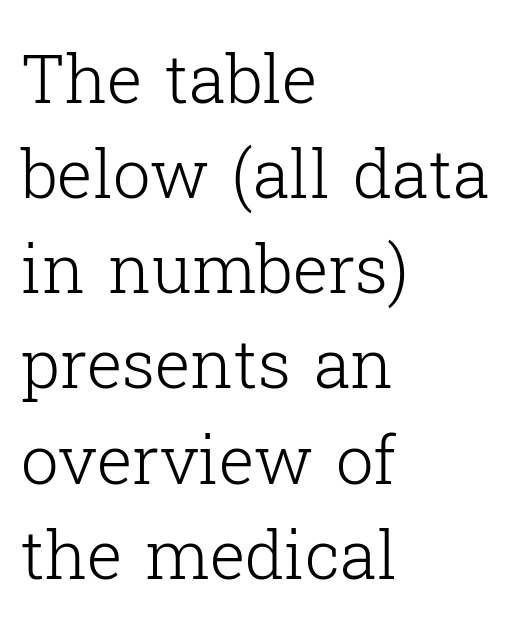
The image shows 67 px light serif type, upright; set left-aligned, normal line spacing (1.42x), normal letter spacing, not underlined; low stroke contrast and a medium x-height.
